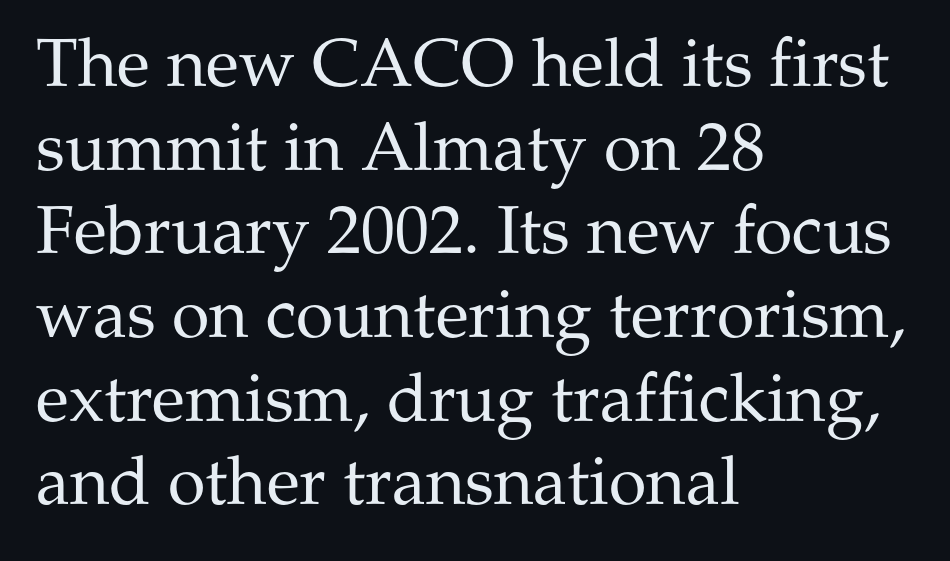
{"serif": "yes", "italic": "no", "bold": "no", "weight": "regular", "width": "normal", "stroke_contrast": "medium", "x_height": "medium", "monospaced": "no", "underline": "no", "align": "left", "line_spacing_ratio": 1.23, "letter_spacing": "normal", "letter_spacing_em": 0.0, "glyph_px": 68}
